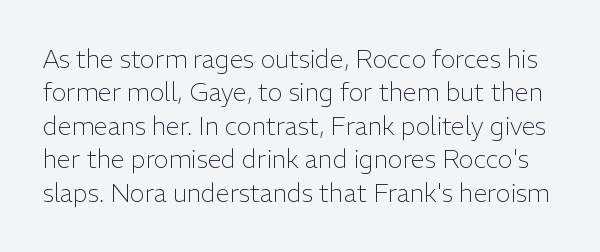
The image shows 25 px text type, upright; set normal line spacing (1.34x), normal letter spacing, not underlined.
